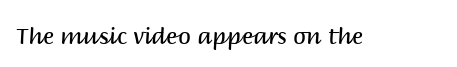
{"bold": "no", "underline": "no", "letter_spacing": "normal", "letter_spacing_em": 0.0, "glyph_px": 23}
